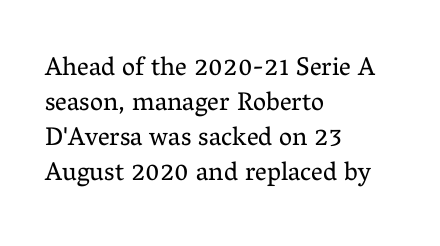
The image shows 26 px text type, upright; set left-aligned, normal line spacing (1.35x), normal letter spacing, not underlined.
